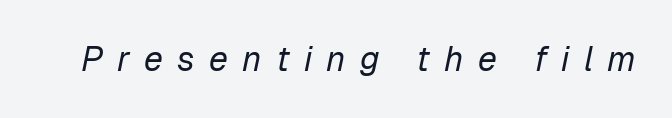
The image shows 34 px regular-weight type, italic (leaning right); set unusually wide letter spacing (+0.42 em), not underlined; low stroke contrast and a medium x-height.
